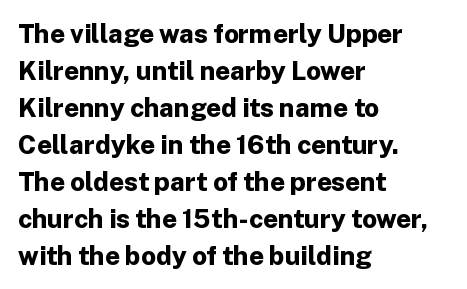
The image shows 26 px bold type, upright; set left-aligned, normal line spacing (1.42x), normal letter spacing, not underlined.
